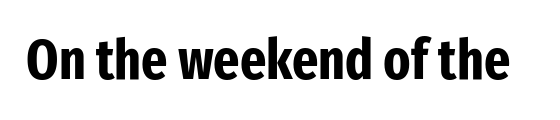
Q: Is the text bold? A: Yes.
Q: Is the text italic (slanted)? A: No, it is upright.
Q: Is the typeface a serif or a sans-serif typeface? A: Sans-serif.
Q: Is the text underlined? A: No.
Q: Is the spacing between letters normal or unusually wide? A: Normal.
Q: Width (condensed, normal, or wide)? A: Condensed.
Q: Stroke contrast? A: Low.
Q: x-height? A: Medium.
Q: Monospaced? A: No.
